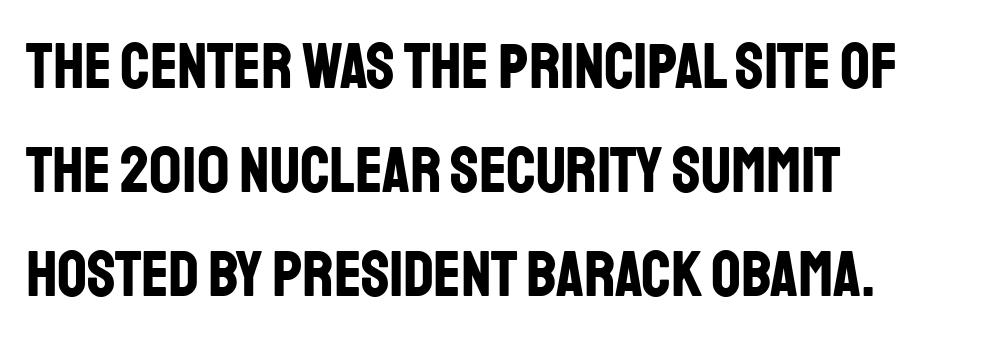
Q: Is the text bold? A: Yes.
Q: Is the text italic (slanted)? A: No, it is upright.
Q: Is the typeface a serif or a sans-serif typeface? A: Sans-serif.
Q: Is the text underlined? A: No.
Q: How is the paragraph aligned? A: Left-aligned.
Q: Is the spacing between letters normal or unusually wide? A: Normal.
Q: Is the spacing between lines tight, normal or loose? A: Normal.
Q: Width (condensed, normal, or wide)? A: Condensed.
Q: Stroke contrast? A: Low.
Q: x-height? A: Large.
Q: Monospaced? A: No.
